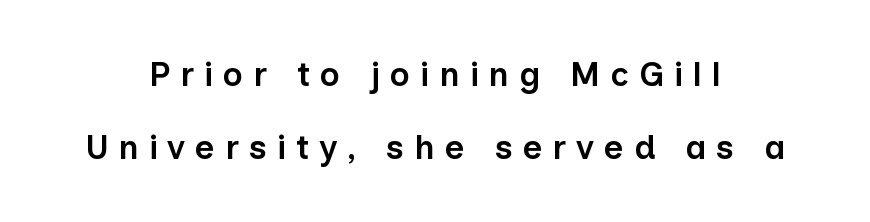
Q: Is the text bold? A: Semi-bold.
Q: Is the text italic (slanted)? A: No, it is upright.
Q: Is the typeface a serif or a sans-serif typeface? A: Sans-serif.
Q: Is the text underlined? A: No.
Q: How is the paragraph aligned? A: Centered.
Q: Is the spacing between letters normal or unusually wide? A: Unusually wide.
Q: Is the spacing between lines tight, normal or loose? A: Loose.
Q: Width (condensed, normal, or wide)? A: Normal.
Q: Stroke contrast? A: Low.
Q: x-height? A: Medium.
Q: Monospaced? A: No.
